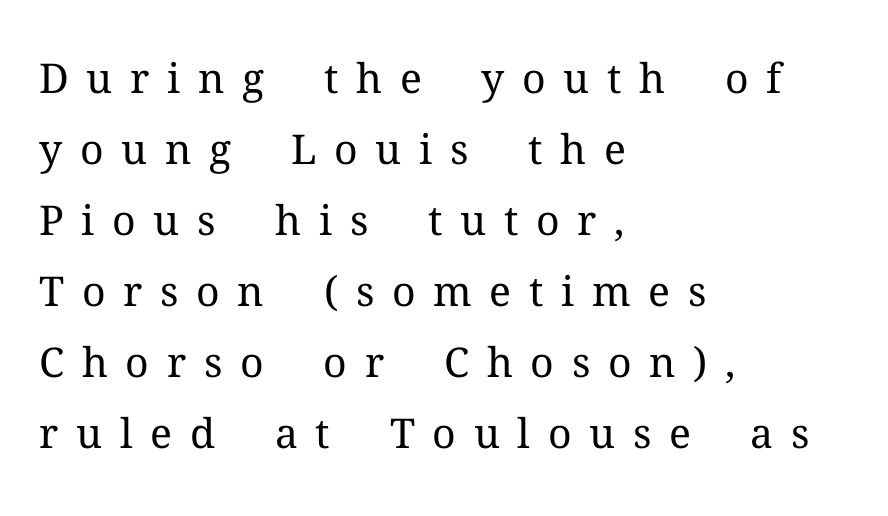
{"serif": "yes", "italic": "no", "bold": "no", "weight": "regular", "width": "normal", "stroke_contrast": "medium", "x_height": "medium", "monospaced": "no", "underline": "no", "align": "left", "line_spacing_ratio": 1.73, "letter_spacing": "wide", "letter_spacing_em": 0.43, "glyph_px": 41}
